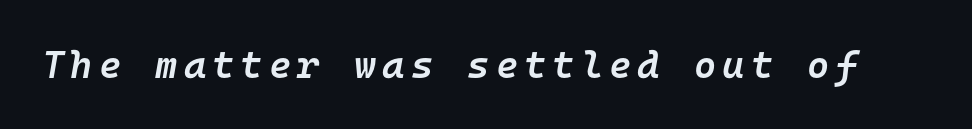
The baseline area is clear. The rendering uses a semibold face; strokes are thickened but not to full bold. Monospaced: the letters line up in strict vertical columns. Would a proofreader flag this as italicized? Yes.
